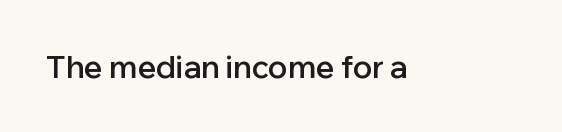
The image shows 31 px semibold sans-serif type, upright; set normal letter spacing, not underlined; low stroke contrast and a medium x-height.
